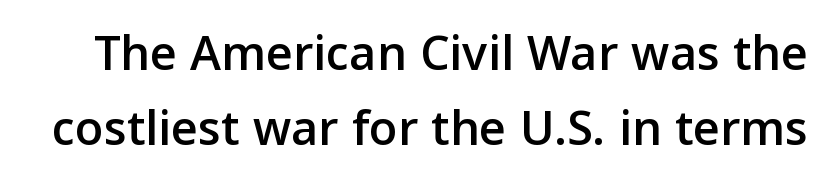
{"serif": "no", "italic": "no", "width": "normal", "stroke_contrast": "low", "x_height": "medium", "monospaced": "no", "underline": "no", "line_spacing": "normal", "line_spacing_ratio": 1.45, "letter_spacing": "normal", "letter_spacing_em": 0.0, "glyph_px": 52}
